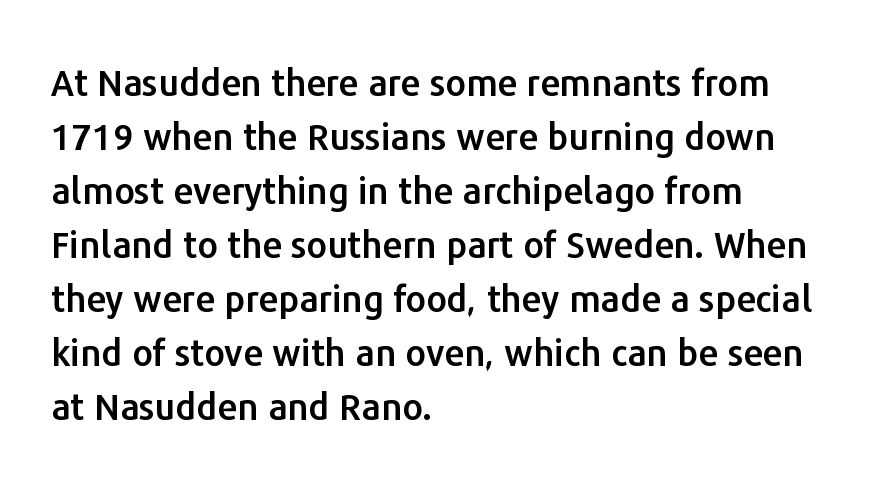
The image shows 36 px sans-serif type, upright; set left-aligned, normal line spacing (1.5x), normal letter spacing, not underlined; low stroke contrast and a medium x-height.
